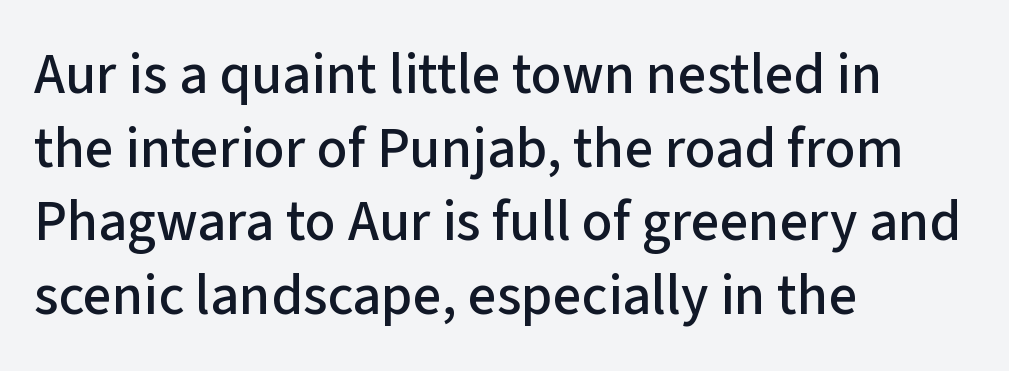
{"serif": "no", "italic": "no", "width": "normal", "stroke_contrast": "low", "x_height": "medium", "monospaced": "no", "underline": "no", "align": "left", "line_spacing": "normal", "line_spacing_ratio": 1.29, "letter_spacing": "normal", "letter_spacing_em": 0.0, "glyph_px": 57}
